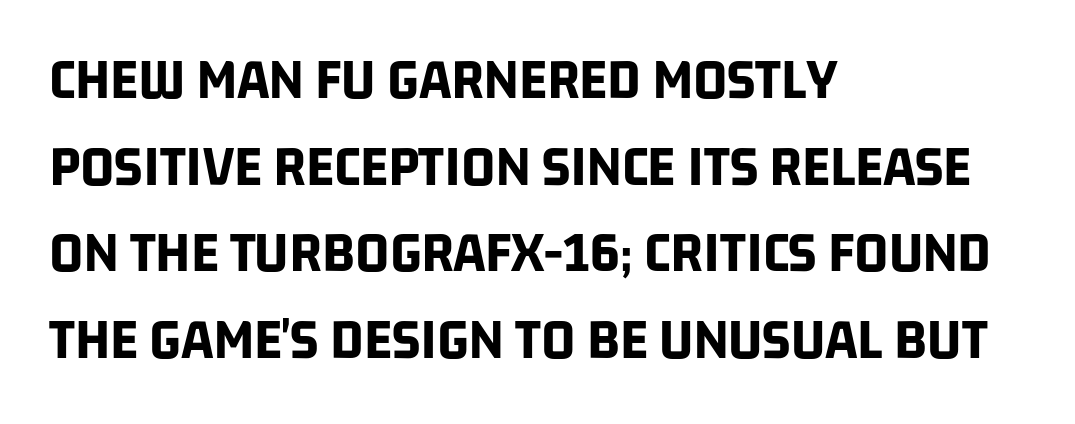
The image shows 59 px bold, condensed sans-serif type; set left-aligned, normal line spacing (1.47x), normal letter spacing, not underlined; low stroke contrast and a large x-height.
